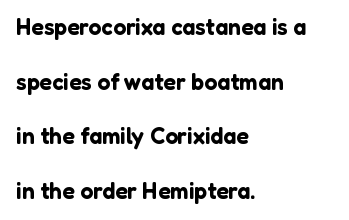
The passage is arranged the way most books set body copy — flush left. Leading is clearly above the norm, producing a sparse column. Only glyphs here, with clear space below each row. The letters stand upright; this is a roman face. Each word holds together tightly as a unit, with standard inter-letter gaps.
